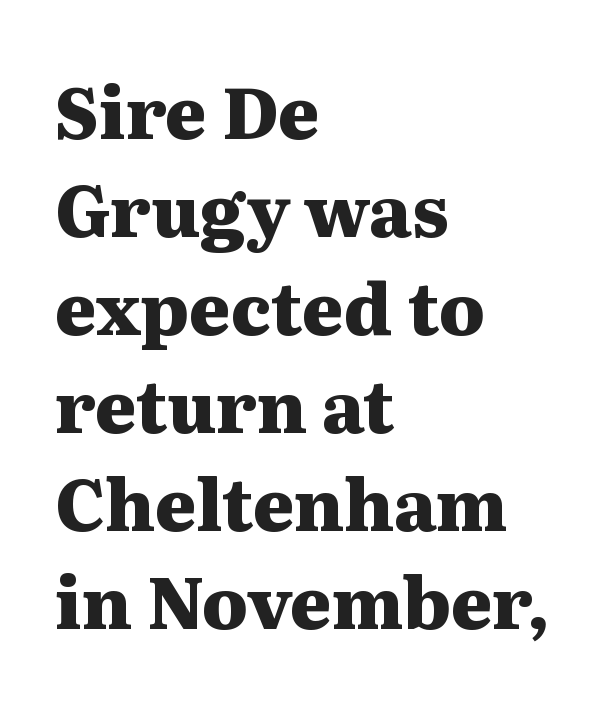
The vertical gap from one line to the next is medium. The face used here has the dense, thick strokes of a bold. Compared with typical body copy, the letter spacing here is the same. The letters stand straight up with perfectly vertical stems. Letters rest on an invisible, unmarked baseline. You could not count columns in this text — the font is proportionally spaced.
